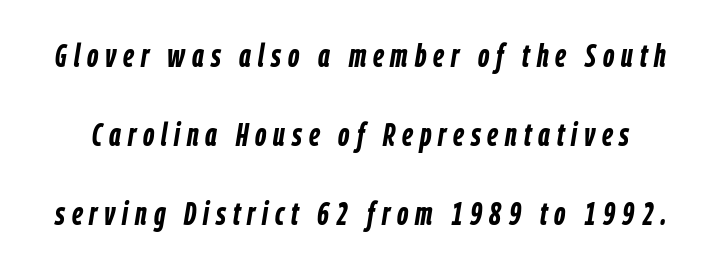
Baseline-to-baseline distance is far greater than the letter height. Every letter is thick-stroked: bold, no question. This sample has the flowing, uneven cadence of proportional lettering. Honestly, the letter spacing is so wide it's the main thing you notice.
